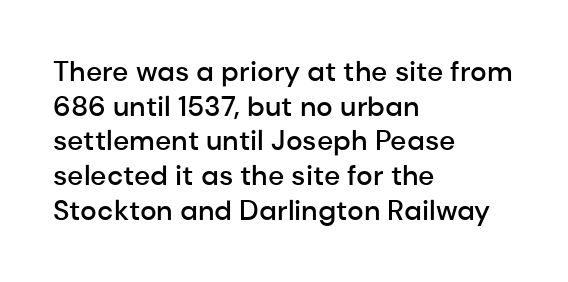
The image shows 28 px semibold sans-serif type, upright; set left-aligned, line spacing 1.24x, normal letter spacing, not underlined; low stroke contrast and a medium x-height.
